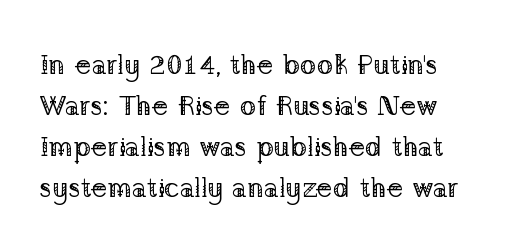
{"serif": "yes", "italic": "no", "bold": "no", "weight": "regular", "width": "normal", "stroke_contrast": "low", "x_height": "medium", "monospaced": "no", "underline": "no", "align": "left", "line_spacing": "normal", "line_spacing_ratio": 1.47, "letter_spacing": "normal", "letter_spacing_em": 0.0, "glyph_px": 28}
